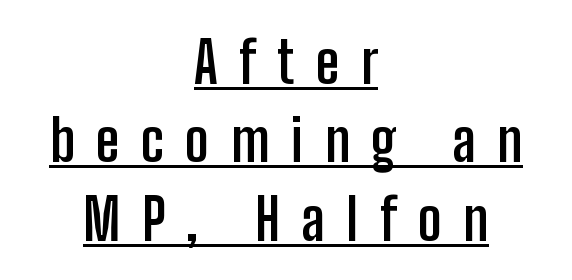
Q: Is the text bold? A: Yes.
Q: Is the text italic (slanted)? A: No, it is upright.
Q: Is the typeface a serif or a sans-serif typeface? A: Sans-serif.
Q: Is the text underlined? A: Yes.
Q: How is the paragraph aligned? A: Centered.
Q: Is the spacing between letters normal or unusually wide? A: Unusually wide.
Q: Is the spacing between lines tight, normal or loose? A: Normal.
Q: Width (condensed, normal, or wide)? A: Condensed.
Q: Stroke contrast? A: Low.
Q: x-height? A: Medium.
Q: Monospaced? A: No.
